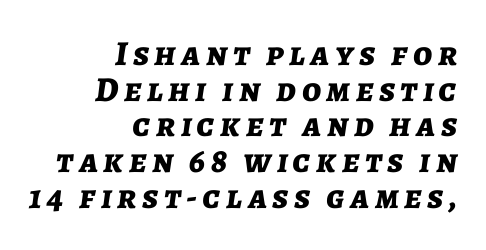
{"italic": "yes", "lean": "right", "slant_degrees": 7, "bold": "yes", "weight": "bold", "width": "normal", "stroke_contrast": "low", "x_height": "medium", "monospaced": "no", "underline": "no", "align": "right", "line_spacing": "tight", "line_spacing_ratio": 1.02, "glyph_px": 35}
